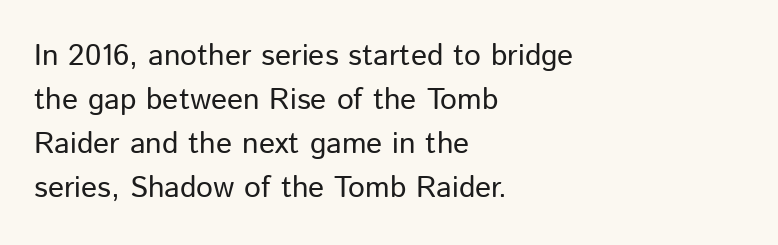
The cut favours lightness, reaching ordinary text weight at its darkest. These lines are rendered in a variable-pitch font. Short note: letters normally spaced. The area under the type is left untouched. The font family rendered here belongs to the sans-serif group.
